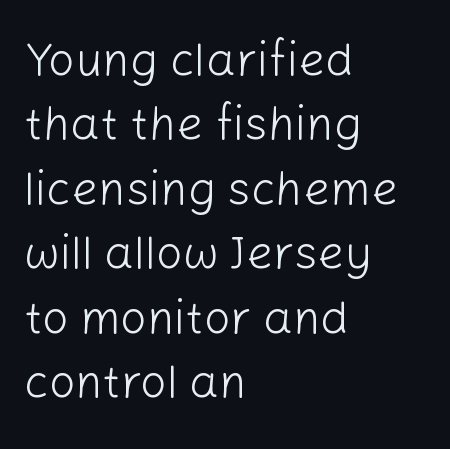
{"serif": "no", "italic": "no", "bold": "no", "weight": "light", "width": "normal", "stroke_contrast": "low", "x_height": "medium", "monospaced": "no", "underline": "no", "align": "left", "line_spacing": "normal", "line_spacing_ratio": 1.37, "letter_spacing": "normal", "letter_spacing_em": 0.0, "glyph_px": 47}
